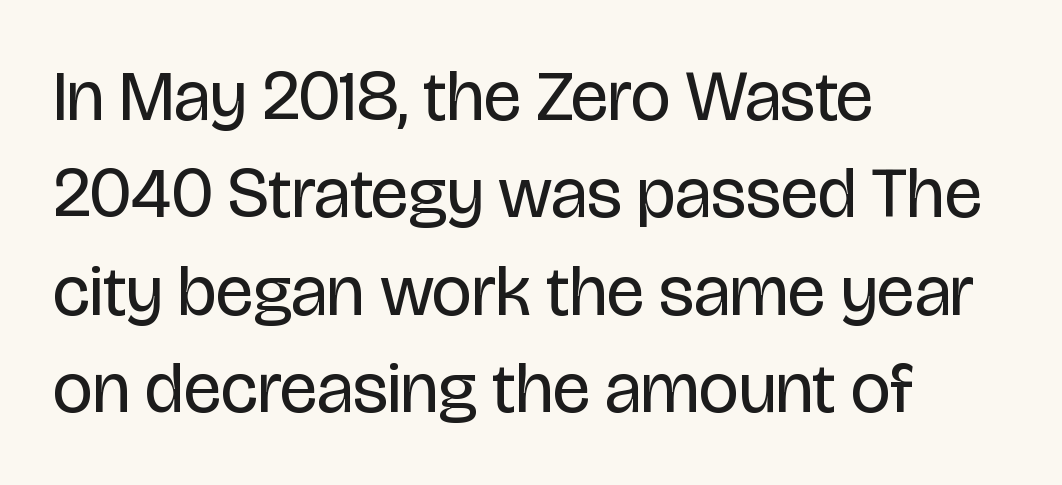
{"serif": "no", "italic": "no", "bold": "no", "weight": "regular", "width": "condensed", "stroke_contrast": "low", "x_height": "large", "monospaced": "no", "underline": "no", "align": "left", "line_spacing": "normal", "line_spacing_ratio": 1.37, "letter_spacing": "normal", "letter_spacing_em": 0.0, "glyph_px": 71}
